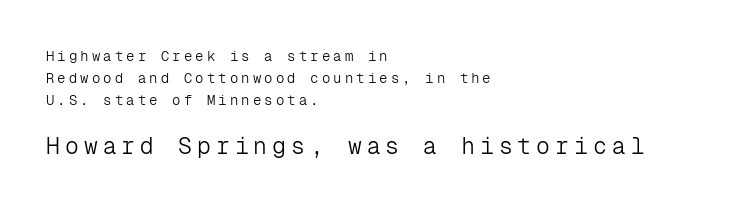
Q: Is the text bold? A: No.
Q: Is the text italic (slanted)? A: No, it is upright.
Q: Is the text underlined? A: No.
Q: How is the paragraph aligned? A: Left-aligned.
Q: Is the spacing between letters normal or unusually wide? A: Unusually wide.
Q: Is the spacing between lines tight, normal or loose? A: Normal.
Q: Which block of text is set in a larger size, the first (top) or the second (bottom)? A: The second (bottom) one.
